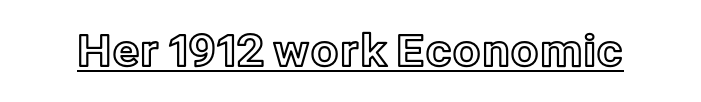
Ordinary non-slanted type is in use. The passage shown is typed in a proportional face where columns would drift. The lettering is marked with a stroke running underneath it. Between one letter and the next there's only the usual sliver of space.
